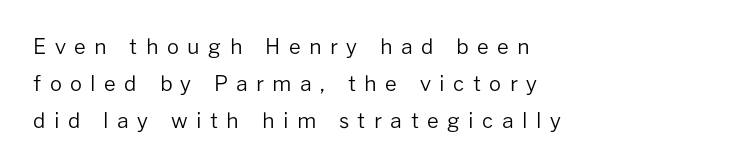
Q: Is the text bold? A: No.
Q: Is the text italic (slanted)? A: No, it is upright.
Q: Is the text underlined? A: No.
Q: How is the paragraph aligned? A: Left-aligned.
Q: Is the spacing between letters normal or unusually wide? A: Unusually wide.
